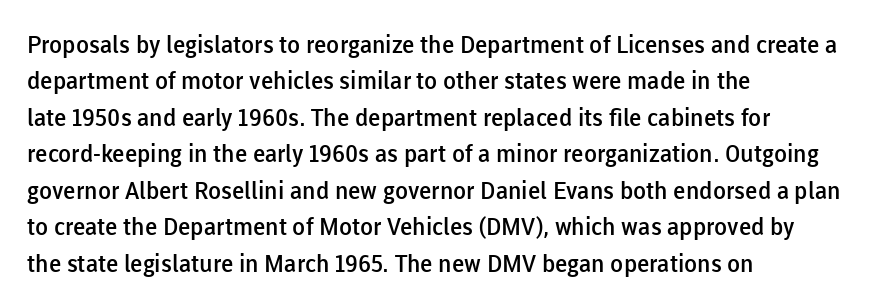
These lines keep a tight, regular rhythm from letter to letter. The foot of each line stays bare and open. The rag falls on the right side of this text block. The designer left line spacing at the default.
